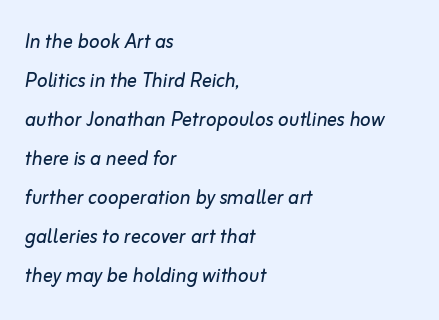
A clean baseline with only descenders dipping below it. Slant detected: the letters are inclined. The setting favours the left margin, as ordinary paragraphs usually do. How are the letters spaced? Ordinarily, with no added tracking. The passage shown is not bold in any degree.
